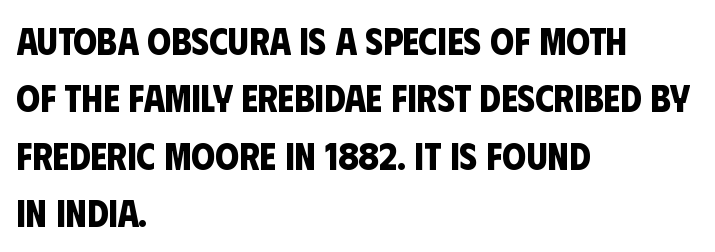
Q: Is the text bold? A: Yes.
Q: Is the typeface a serif or a sans-serif typeface? A: Sans-serif.
Q: Is the text underlined? A: No.
Q: How is the paragraph aligned? A: Left-aligned.
Q: Is the spacing between letters normal or unusually wide? A: Normal.
Q: Is the spacing between lines tight, normal or loose? A: Normal.
Q: Width (condensed, normal, or wide)? A: Condensed.
Q: Stroke contrast? A: Low.
Q: x-height? A: Large.
Q: Monospaced? A: No.
